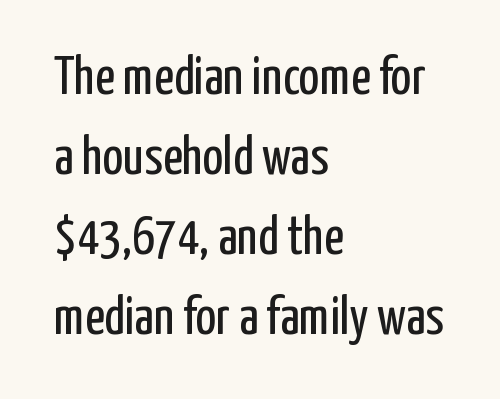
Q: Is the text bold? A: No.
Q: Is the text italic (slanted)? A: No, it is upright.
Q: Is the typeface a serif or a sans-serif typeface? A: Sans-serif.
Q: Is the text underlined? A: No.
Q: How is the paragraph aligned? A: Left-aligned.
Q: Is the spacing between letters normal or unusually wide? A: Normal.
Q: Is the spacing between lines tight, normal or loose? A: Normal.
Q: Width (condensed, normal, or wide)? A: Condensed.
Q: Stroke contrast? A: Low.
Q: x-height? A: Medium.
Q: Monospaced? A: No.
